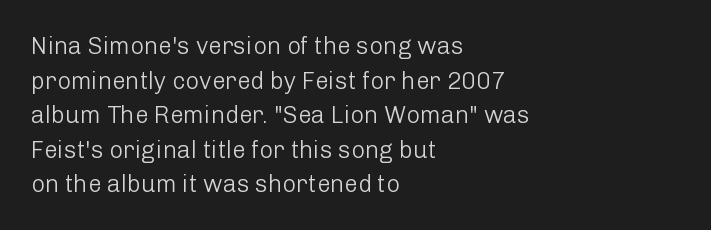
Q: Is the text bold? A: No.
Q: Is the text italic (slanted)? A: No, it is upright.
Q: Is the text underlined? A: No.
Q: How is the paragraph aligned? A: Left-aligned.
Q: Is the spacing between letters normal or unusually wide? A: Normal.
Q: Is the spacing between lines tight, normal or loose? A: Normal.
